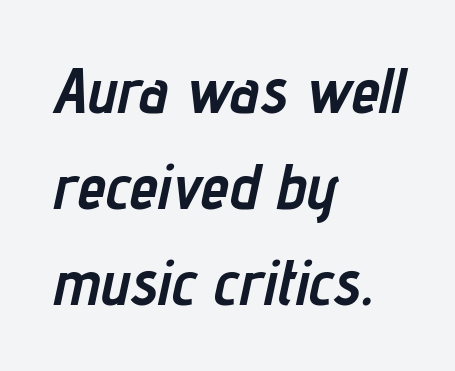
The paragraph has a hard left edge and a soft right edge. Letters rest on an invisible, unmarked baseline. The rendering keeps characters at their native spacing. When letters slant like this, we call the style italic. The rendering uses a bold face; every stroke is thick and dark. This sample keeps an unexceptional amount of space between lines.
